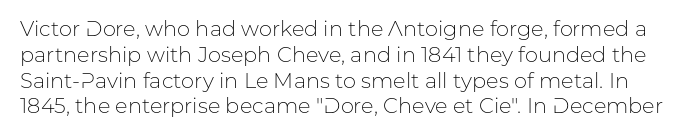
{"italic": "no", "bold": "no", "underline": "no", "line_spacing_ratio": 1.23, "letter_spacing": "normal", "letter_spacing_em": 0.0, "glyph_px": 21}
